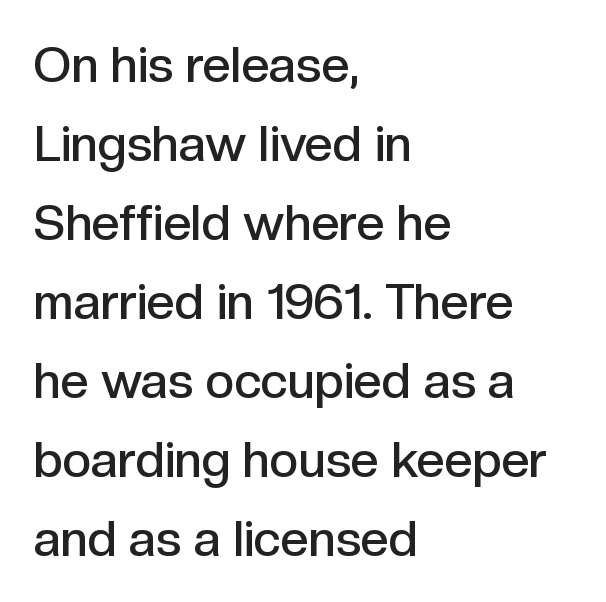
The image shows 50 px semibold sans-serif type, upright; set left-aligned, normal line spacing (1.58x), normal letter spacing, not underlined; a medium x-height.
